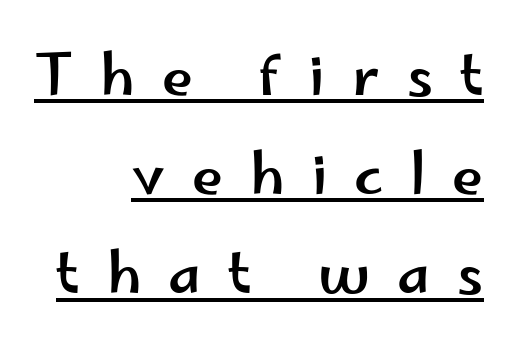
{"serif": "no", "italic": "no", "width": "wide", "stroke_contrast": "low", "x_height": "small", "monospaced": "no", "underline": "yes", "align": "right", "line_spacing_ratio": 1.77, "letter_spacing": "wide", "letter_spacing_em": 0.48, "glyph_px": 56}
